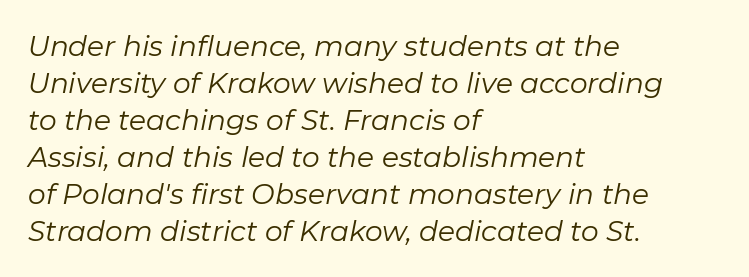
{"italic": "yes", "lean": "right", "slant_degrees": 11, "bold": "no", "weight": "regular", "width": "normal", "stroke_contrast": "low", "x_height": "medium", "monospaced": "no", "underline": "no", "align": "left", "line_spacing": "normal", "line_spacing_ratio": 1.32, "letter_spacing": "normal", "letter_spacing_em": 0.0, "glyph_px": 28}
